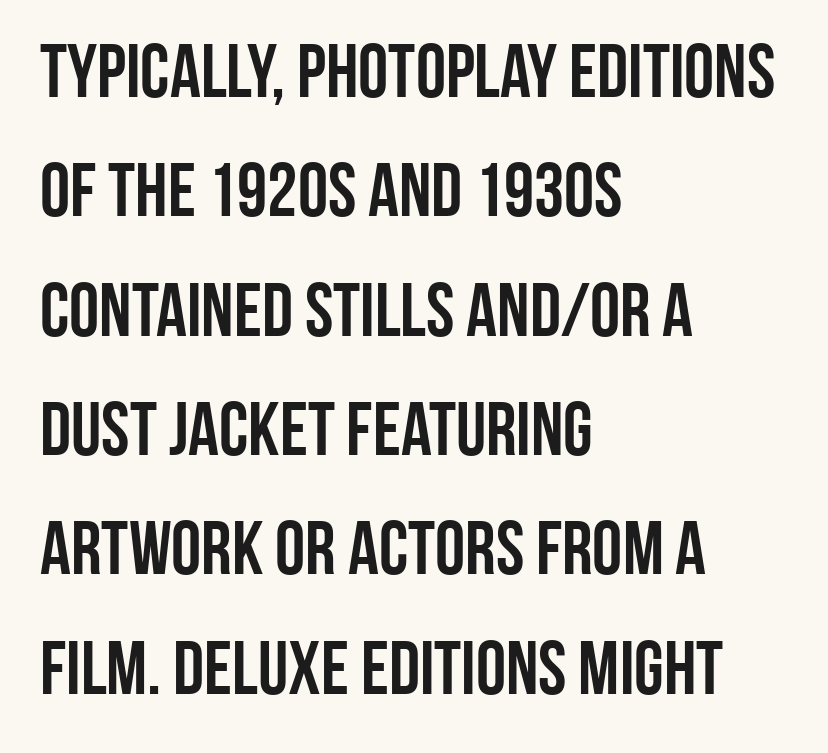
{"serif": "no", "italic": "no", "width": "condensed", "stroke_contrast": "low", "x_height": "large", "monospaced": "no", "underline": "no", "align": "left", "line_spacing": "normal", "line_spacing_ratio": 1.57, "letter_spacing": "normal", "letter_spacing_em": 0.0, "glyph_px": 76}
